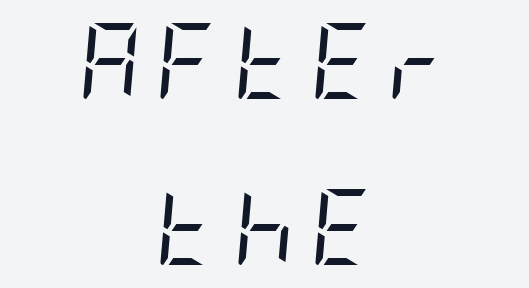
Horizontal bands of white between lines are thick stripes. Unmarked baselines from the first word to the last. Caption: multi-line text, centered on the measure. Substantial extra tracking has been applied to these lines.
